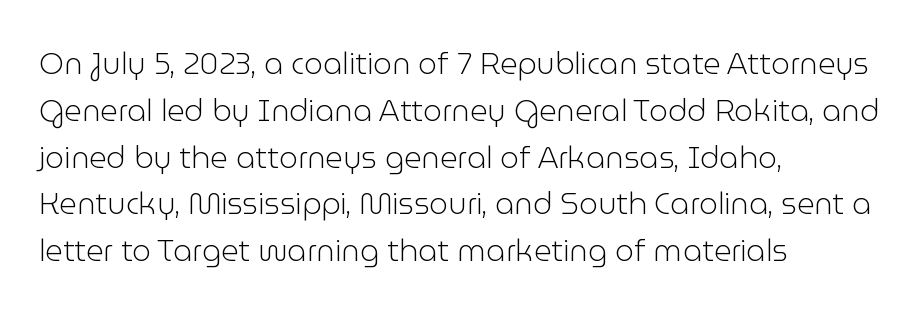
The image shows 30 px light sans-serif type, upright; set left-aligned, normal line spacing (1.56x), normal letter spacing, not underlined; low stroke contrast and a medium x-height.
